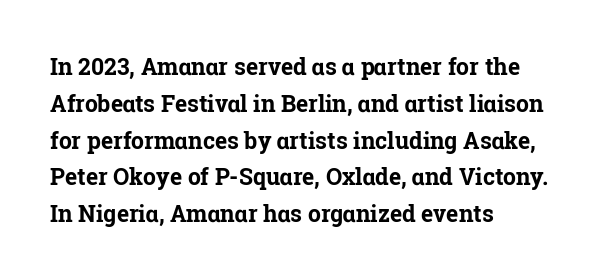
{"italic": "no", "bold": "yes", "underline": "no", "align": "left", "line_spacing": "normal", "line_spacing_ratio": 1.6, "letter_spacing": "normal", "letter_spacing_em": 0.0, "glyph_px": 23}
